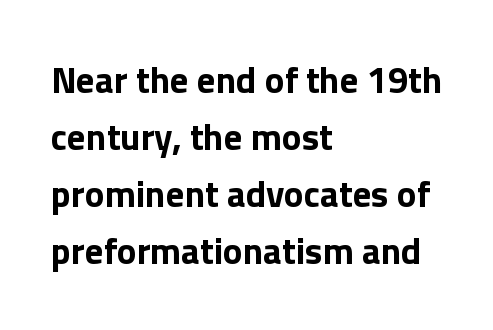
The image shows 37 px bold sans-serif type, upright; set left-aligned, normal line spacing (1.54x), normal letter spacing, not underlined; a medium x-height.
